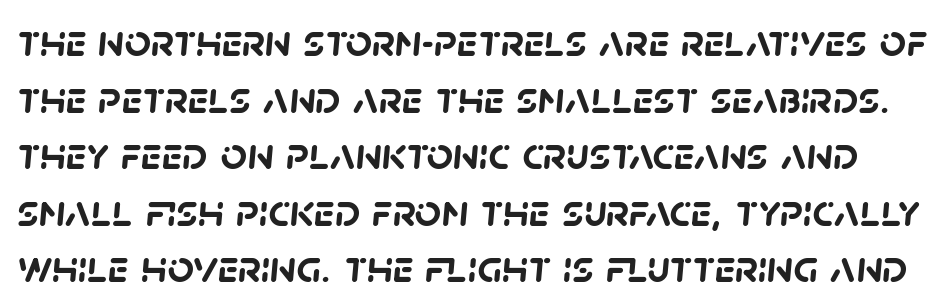
Q: Is the text bold? A: Yes.
Q: Is the typeface a serif or a sans-serif typeface? A: Sans-serif.
Q: Is the text underlined? A: No.
Q: Is the spacing between letters normal or unusually wide? A: Normal.
Q: Width (condensed, normal, or wide)? A: Normal.
Q: Stroke contrast? A: Low.
Q: x-height? A: Large.
Q: Monospaced? A: No.
